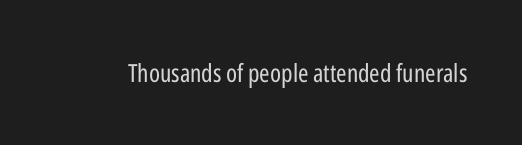
{"italic": "no", "bold": "no", "underline": "no", "letter_spacing": "normal", "letter_spacing_em": 0.0, "glyph_px": 25}
